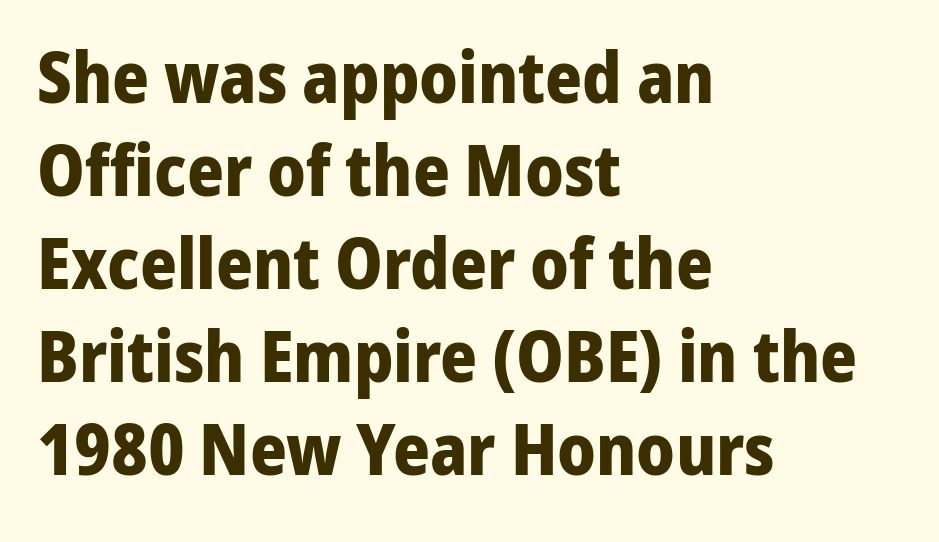
{"serif": "no", "italic": "no", "bold": "yes", "weight": "bold", "width": "normal", "stroke_contrast": "low", "x_height": "medium", "monospaced": "no", "underline": "no", "align": "left", "line_spacing": "normal", "line_spacing_ratio": 1.31, "letter_spacing": "normal", "letter_spacing_em": 0.0, "glyph_px": 71}
